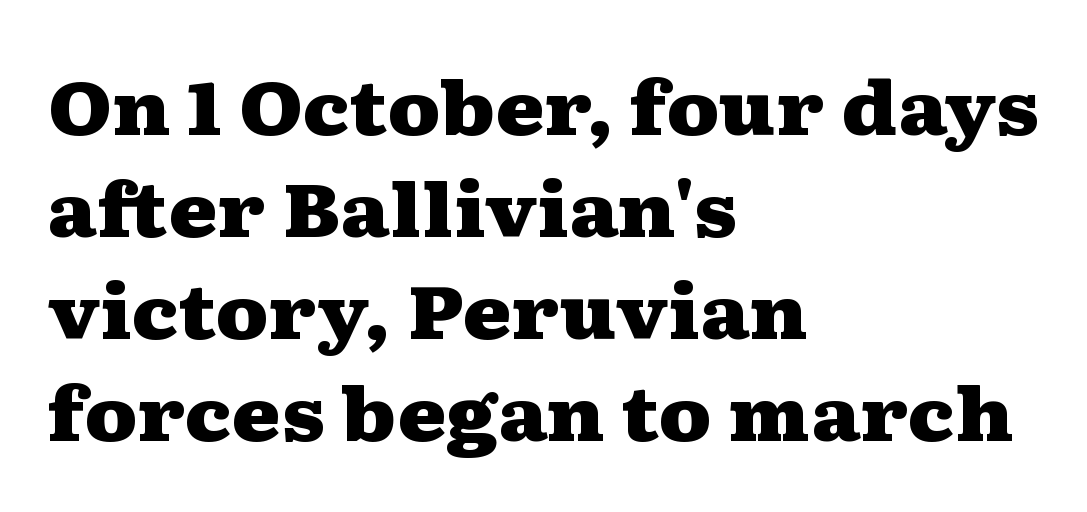
{"serif": "yes", "italic": "no", "bold": "yes", "weight": "heavy", "width": "wide", "stroke_contrast": "medium", "x_height": "medium", "monospaced": "no", "underline": "no", "align": "left", "line_spacing": "normal", "line_spacing_ratio": 1.38, "letter_spacing": "normal", "letter_spacing_em": 0.0, "glyph_px": 74}
